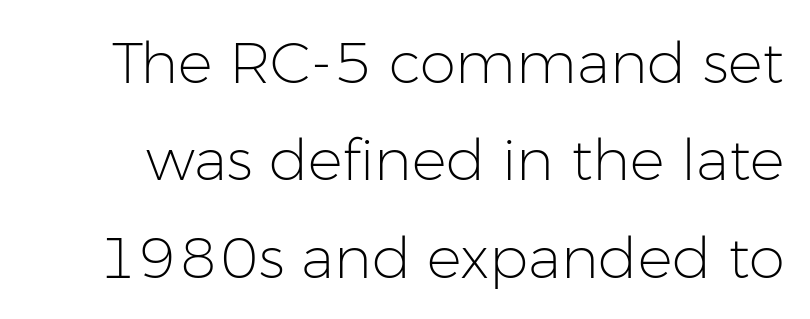
{"serif": "no", "italic": "no", "bold": "no", "weight": "light", "width": "normal", "stroke_contrast": "low", "x_height": "medium", "monospaced": "no", "underline": "no", "line_spacing": "normal", "line_spacing_ratio": 1.68, "letter_spacing": "normal", "letter_spacing_em": 0.0, "glyph_px": 58}
